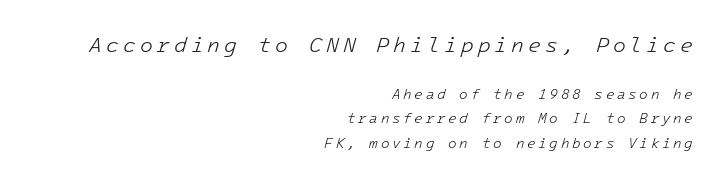
{"italic": "yes", "lean": "right", "slant_degrees": 16, "bold": "no", "underline": "no", "align": "right", "line_spacing_ratio": 1.76, "larger_block": "first", "size_ratio": 1.5, "glyph_px": 21}
